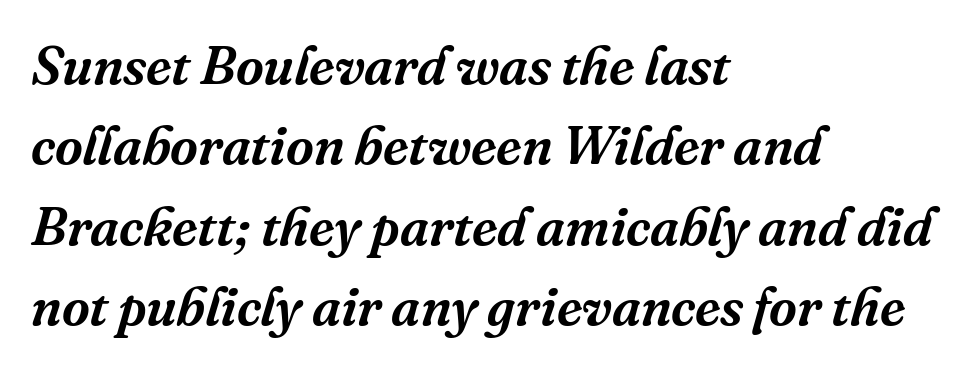
Between one letter and the next there's only the usual sliver of space. Rule under the text: the space is simply empty. Posture: slanted. These lines are rendered in a variable-pitch font.
